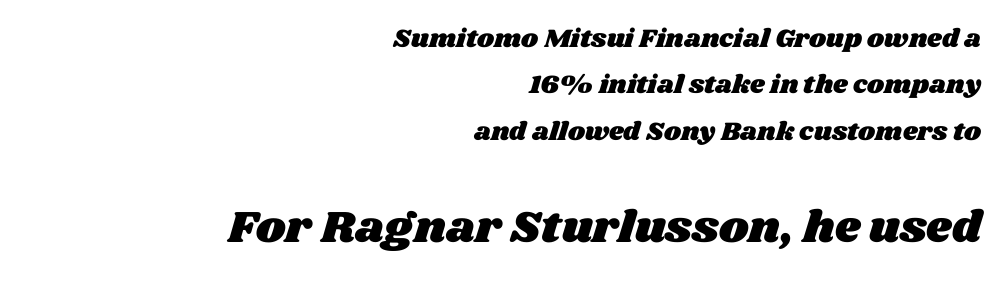
The image shows 45 px wide type; set right-aligned, line spacing 1.78x, normal letter spacing, not underlined; the second (bottom) block is 1.73x larger; medium stroke contrast and a large x-height.
